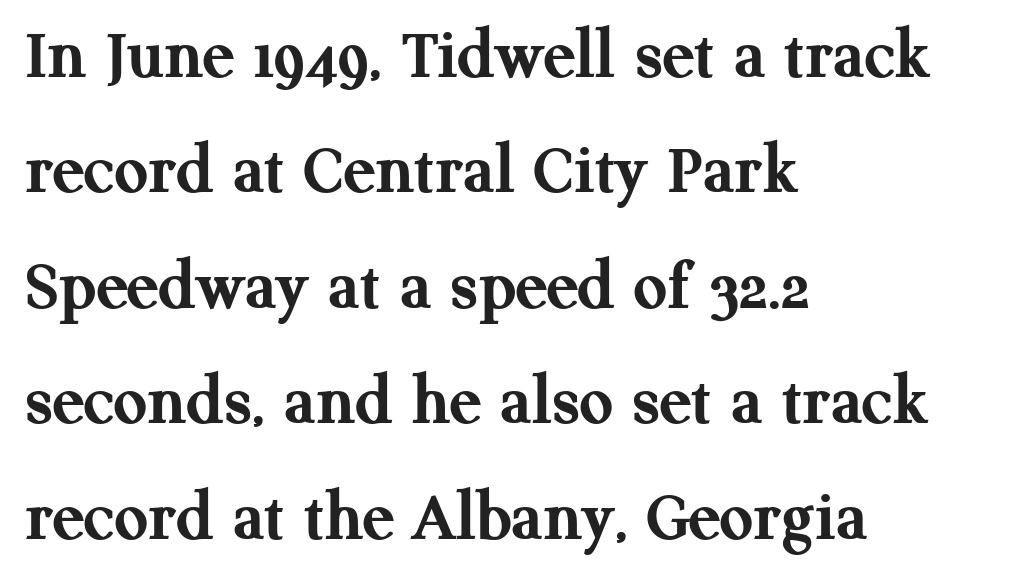
{"serif": "yes", "italic": "no", "bold": "yes", "weight": "semibold", "width": "normal", "stroke_contrast": "medium", "x_height": "medium", "monospaced": "no", "underline": "no", "align": "left", "line_spacing": "normal", "line_spacing_ratio": 1.56, "letter_spacing": "normal", "letter_spacing_em": 0.0, "glyph_px": 74}
